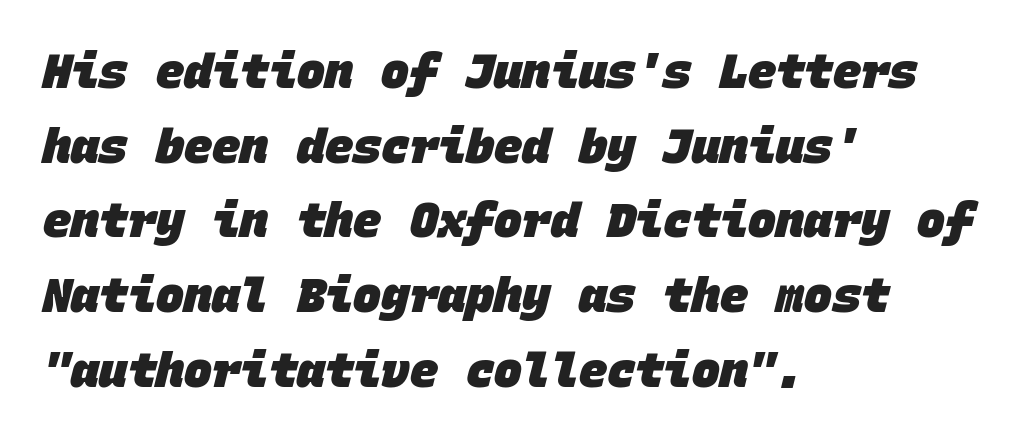
Underline: absent. Thick stems and heavy bowls — unmistakably bold. Regarding leading, the lines here are spaced in the standard way. The ragged edge is on the right, which tells us the setting is flush left.
